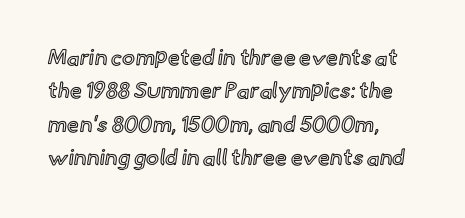
Regarding leading, the lines here are spaced in the standard way. Caption: multi-line text, flush left, ragged right. Nothing unusual about the tracking: characters are spaced as the font intends.
